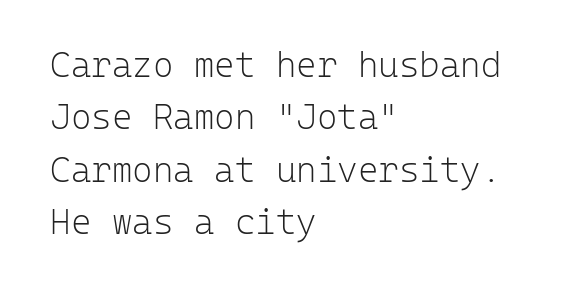
The image shows 35 px light sans-serif type, upright, monospaced; set left-aligned, normal line spacing (1.5x), normal letter spacing, not underlined; low stroke contrast and a medium x-height.
